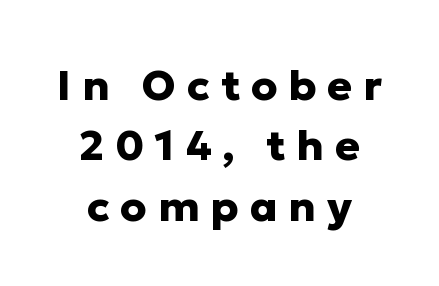
Think of a printed novel: that variable character pitch is what you see here. The letters stand upright; this is a roman face. Each word looks stretched out because of the extra space between its letters. Summary of weight: heavy, a full bold. Successive baselines arrive at the customary interval.
